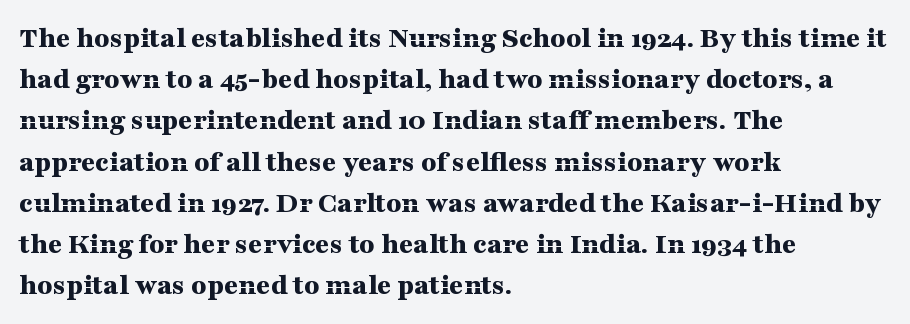
Caption: bold face, heavy strokes. Character widths vary here, with narrow letters taking less room than wide ones. The gap between lines stays unmarked. The line-height multiplier appears to be the usual default. These lines stack with their left ends in a neat column.
